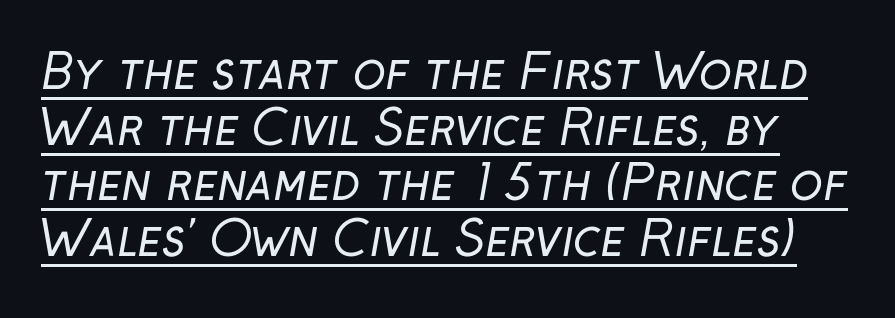
This is sans-serif lettering, the kind often seen on screens and signage. No extra tracking has been applied to these lines. A typographer would call this underscored text. The face looks like a standard text weight, possibly lighter.
